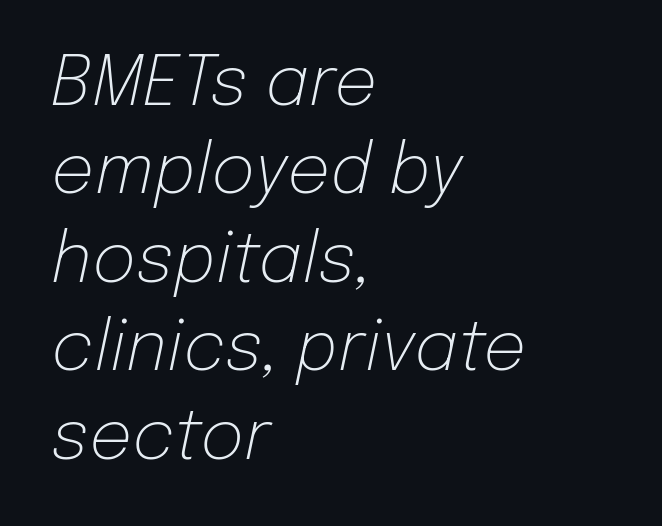
{"italic": "yes", "lean": "right", "slant_degrees": 12, "bold": "no", "weight": "light", "width": "normal", "stroke_contrast": "low", "x_height": "medium", "monospaced": "no", "underline": "no", "align": "left", "line_spacing": "normal", "line_spacing_ratio": 1.3, "letter_spacing": "normal", "letter_spacing_em": 0.0, "glyph_px": 68}
